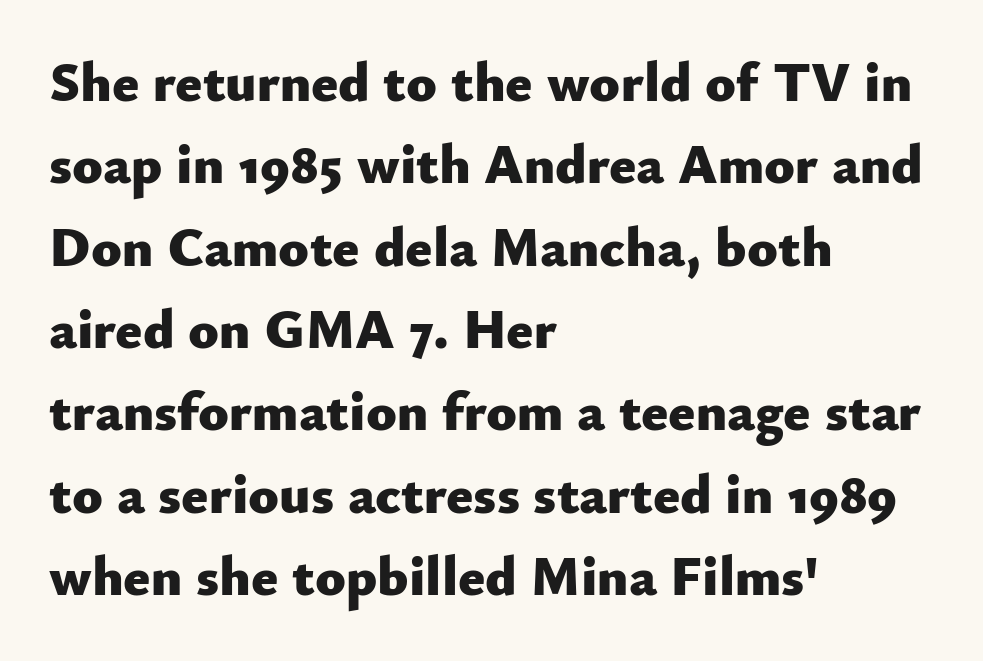
The image shows 56 px heavy sans-serif type, upright; set left-aligned, normal line spacing (1.47x), normal letter spacing, not underlined; low stroke contrast and a small x-height.
